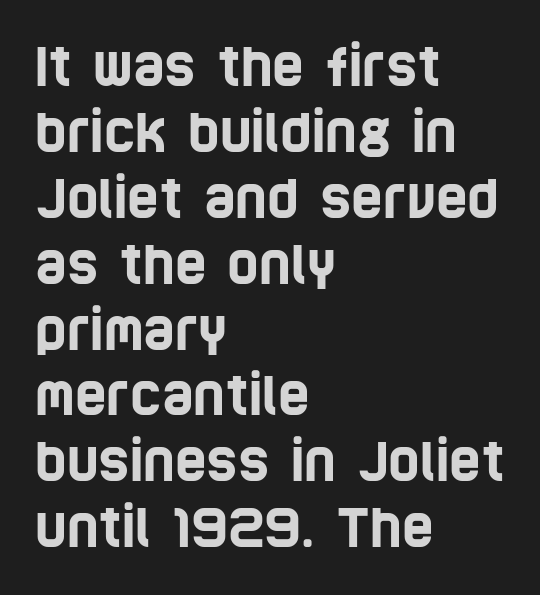
Q: Is the typeface a serif or a sans-serif typeface? A: Sans-serif.
Q: Is the text underlined? A: No.
Q: How is the paragraph aligned? A: Left-aligned.
Q: Is the spacing between letters normal or unusually wide? A: Normal.
Q: Width (condensed, normal, or wide)? A: Condensed.
Q: Stroke contrast? A: Low.
Q: x-height? A: Large.
Q: Monospaced? A: No.
